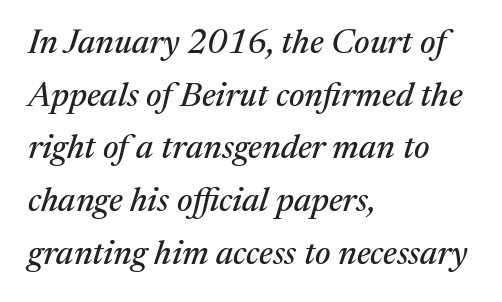
This rendering features lettering with no underline. Note the varied advance widths — an 'i' is clearly narrower than an 'm'. One glance says typical: line gaps are just what's usual. The designer went with a serif here, giving each stem small feet.
